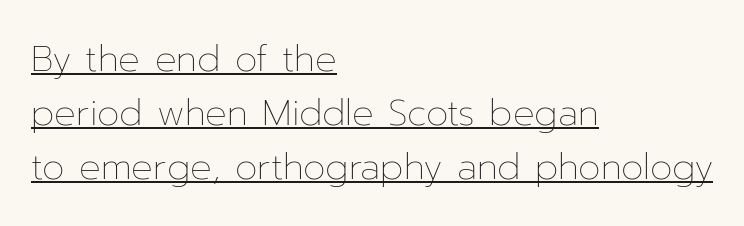
The image shows 36 px thin type, upright; set left-aligned, normal line spacing (1.5x), normal letter spacing, underlined; low stroke contrast and a medium x-height.
